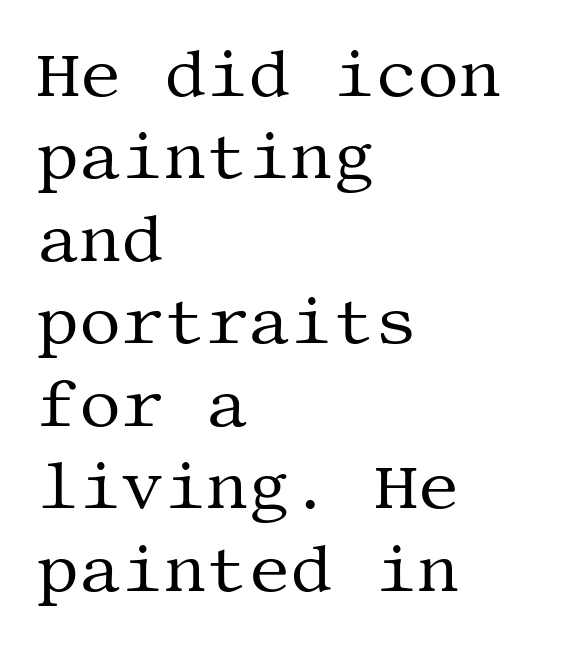
The passage shown has conventional tracking throughout. The weight tops out at a normal text grade. Descenders are the only things crossing below the line. Posture: vertical. Does the copy run flush right? No — it runs flush left. Horizontal bands of white between lines are of average thickness.
